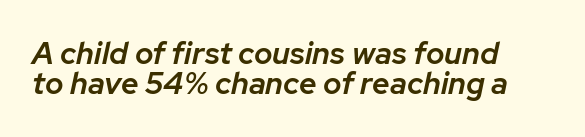
If you drew a line through each stem, it would be angled. The lines are packed closely together with very little leading. Compared with a centered layout, this one pins lines to the left instead. Character widths vary here, with narrow letters taking less room than wide ones.
